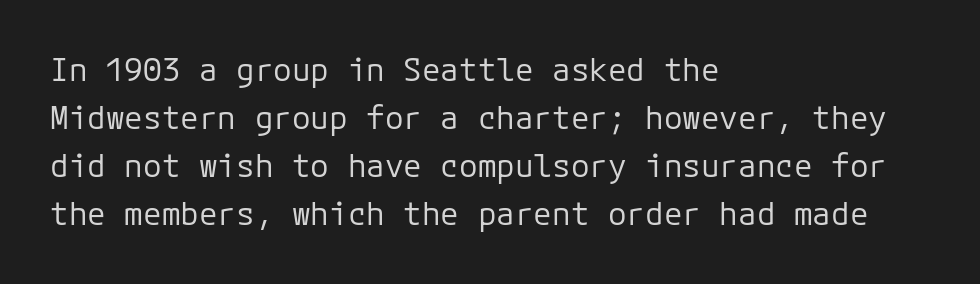
Q: Is the text bold? A: No.
Q: Is the text italic (slanted)? A: No, it is upright.
Q: Is the typeface a serif or a sans-serif typeface? A: Sans-serif.
Q: Is the text underlined? A: No.
Q: How is the paragraph aligned? A: Left-aligned.
Q: Is the spacing between letters normal or unusually wide? A: Normal.
Q: Is the spacing between lines tight, normal or loose? A: Normal.
Q: Width (condensed, normal, or wide)? A: Normal.
Q: Stroke contrast? A: Low.
Q: x-height? A: Medium.
